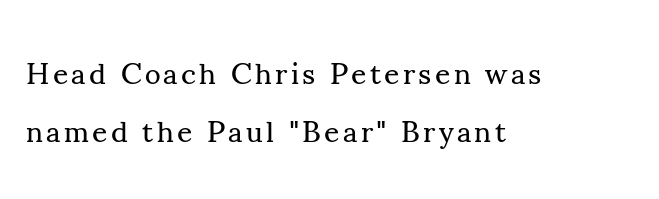
The image shows 30 px regular-weight serif type, upright; set left-aligned, loose line spacing (1.92x), not underlined; medium stroke contrast and a small x-height.
